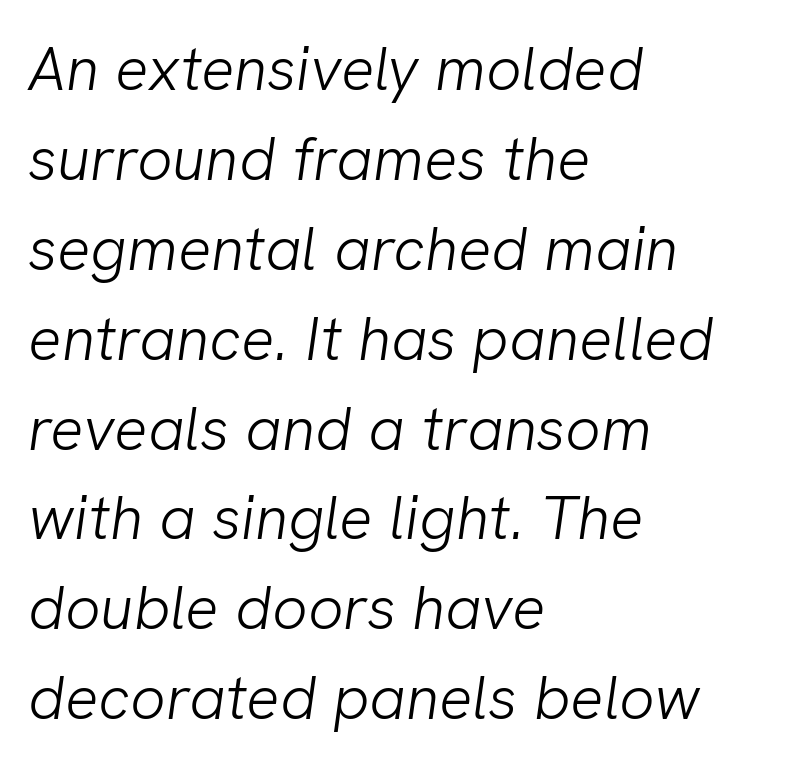
The image shows 62 px light sans-serif type; set left-aligned, normal line spacing (1.45x), normal letter spacing, not underlined; low stroke contrast and a medium x-height.
